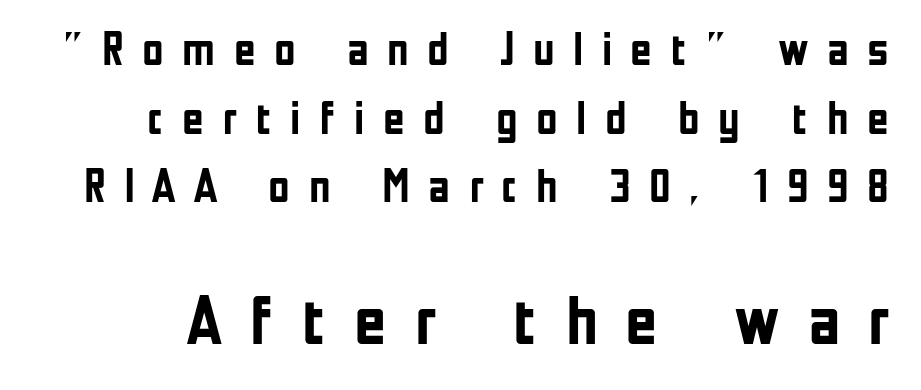
{"serif": "no", "italic": "no", "bold": "yes", "weight": "semibold", "width": "condensed", "stroke_contrast": "low", "x_height": "medium", "monospaced": "no", "underline": "no", "line_spacing": "normal", "line_spacing_ratio": 1.46, "letter_spacing": "wide", "letter_spacing_em": 0.39, "larger_block": "second", "size_ratio": 1.49, "glyph_px": 70}
